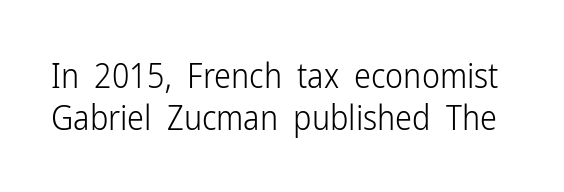
The image shows 34 px light, condensed sans-serif type, upright; set line spacing 1.24x, normal letter spacing, not underlined; low stroke contrast and a medium x-height.
